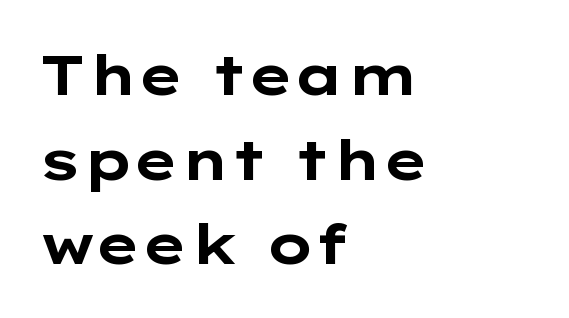
Q: Is the text bold? A: Yes.
Q: Is the text italic (slanted)? A: No, it is upright.
Q: Is the typeface a serif or a sans-serif typeface? A: Sans-serif.
Q: Is the text underlined? A: No.
Q: How is the paragraph aligned? A: Left-aligned.
Q: Is the spacing between letters normal or unusually wide? A: Normal.
Q: Is the spacing between lines tight, normal or loose? A: Normal.
Q: Width (condensed, normal, or wide)? A: Wide.
Q: Stroke contrast? A: Low.
Q: x-height? A: Medium.
Q: Monospaced? A: No.
